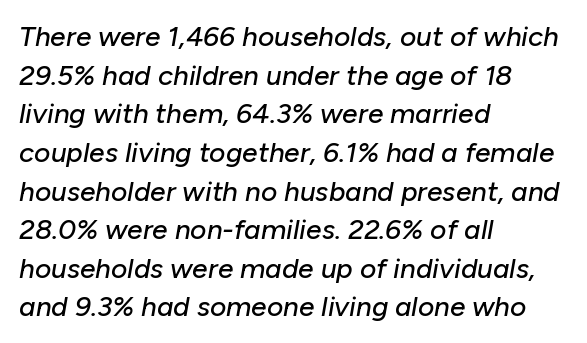
{"italic": "yes", "lean": "right", "slant_degrees": 10, "width": "normal", "stroke_contrast": "low", "x_height": "medium", "monospaced": "no", "underline": "no", "align": "left", "line_spacing": "normal", "line_spacing_ratio": 1.38, "letter_spacing": "normal", "letter_spacing_em": 0.0, "glyph_px": 28}
